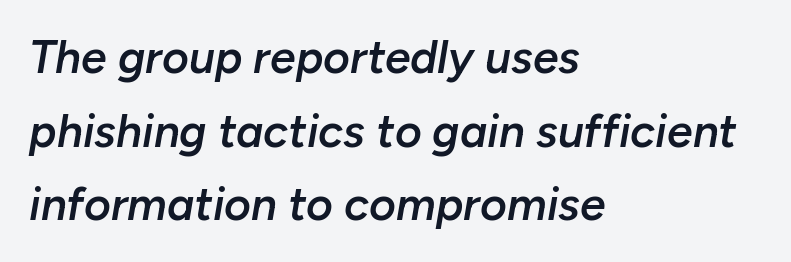
Q: Is the text bold? A: Semi-bold.
Q: Is the text italic (slanted)? A: Yes, it leans right by about 10 degrees.
Q: Is the text underlined? A: No.
Q: How is the paragraph aligned? A: Left-aligned.
Q: Is the spacing between letters normal or unusually wide? A: Normal.
Q: Is the spacing between lines tight, normal or loose? A: Normal.
Q: Width (condensed, normal, or wide)? A: Normal.
Q: Stroke contrast? A: Low.
Q: x-height? A: Medium.
Q: Monospaced? A: No.
